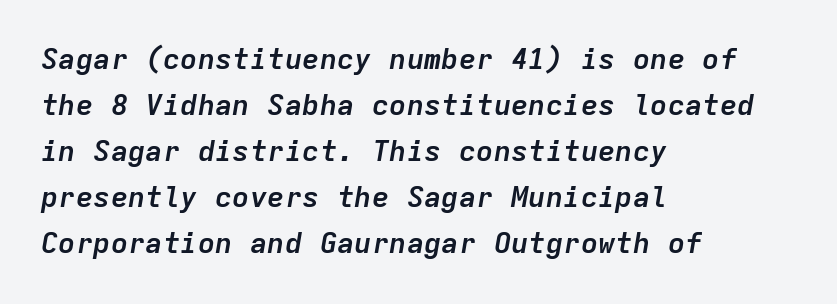
The space between consecutive lines is moderate. The rag falls on the right side of this text block. Is the letter spacing exaggerated? No — it looks like the ordinary default. A typesetter would call this monospace, since all characters share one set width. Is the type bold? Yes — the strokes are clearly thick and heavy.
